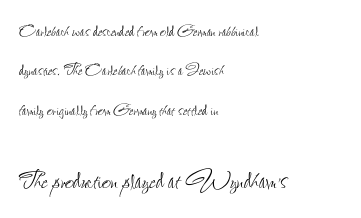
Q: Is the text bold? A: No.
Q: Is the text italic (slanted)? A: Yes.
Q: Is the text underlined? A: No.
Q: How is the paragraph aligned? A: Left-aligned.
Q: Is the spacing between letters normal or unusually wide? A: Normal.
Q: Which block of text is set in a larger size, the first (top) or the second (bottom)? A: The second (bottom) one.
Q: Width (condensed, normal, or wide)? A: Condensed.
Q: Stroke contrast? A: Low.
Q: x-height? A: Small.
Q: Monospaced? A: No.
